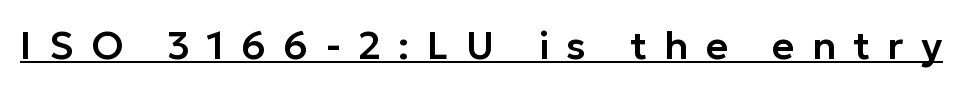
{"serif": "no", "italic": "no", "width": "normal", "stroke_contrast": "low", "x_height": "medium", "monospaced": "no", "underline": "yes", "letter_spacing": "wide", "letter_spacing_em": 0.44, "glyph_px": 39}
